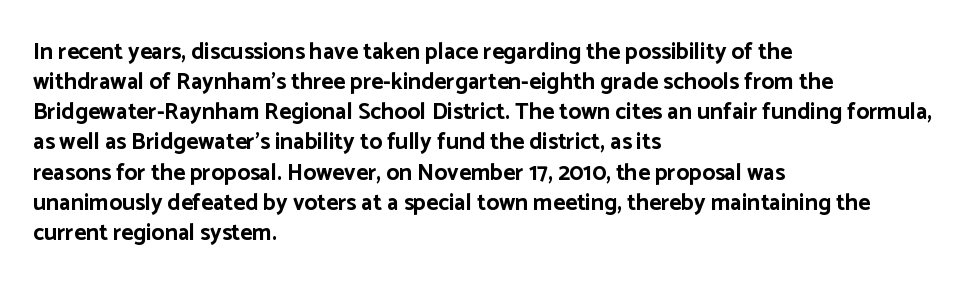
{"italic": "no", "bold": "yes", "underline": "no", "align": "left", "line_spacing": "normal", "line_spacing_ratio": 1.31, "letter_spacing": "normal", "letter_spacing_em": 0.0, "glyph_px": 23}
